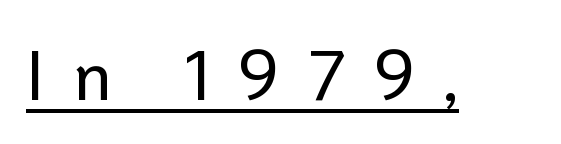
Someone cranked the tracking dial way up on this one. This sample uses a sans-serif face. Proportional: the letters do not fall into vertical columns. The lettering is marked with a stroke running underneath it.
